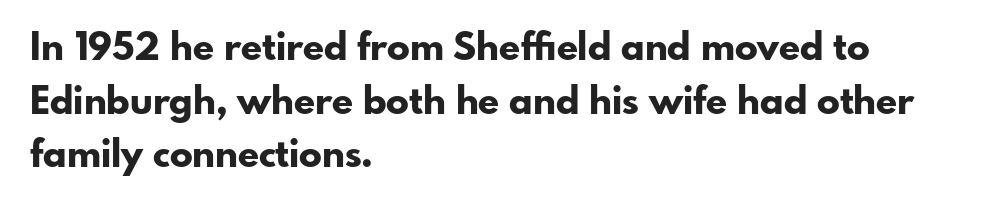
The image shows 38 px bold sans-serif type, upright; set left-aligned, normal line spacing (1.41x), normal letter spacing, not underlined; low stroke contrast and a small x-height.
